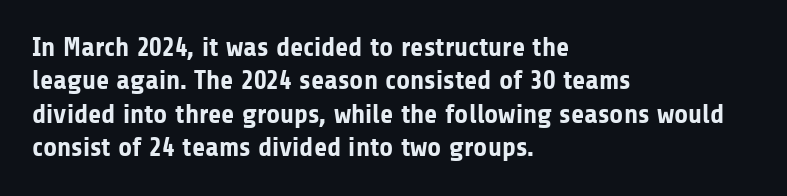
Q: Is the text bold? A: Yes.
Q: Is the text italic (slanted)? A: No, it is upright.
Q: Is the text underlined? A: No.
Q: How is the paragraph aligned? A: Left-aligned.
Q: Is the spacing between letters normal or unusually wide? A: Normal.
